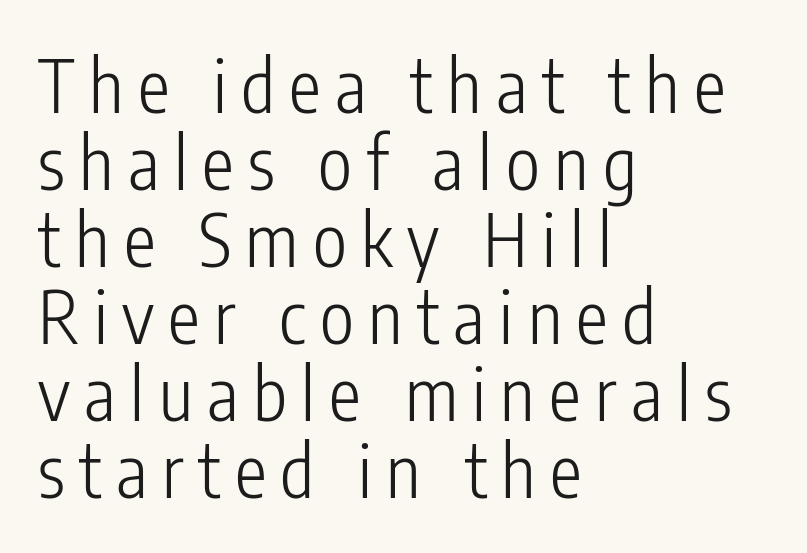
Q: Is the text bold? A: No.
Q: Is the text italic (slanted)? A: No, it is upright.
Q: Is the typeface a serif or a sans-serif typeface? A: Sans-serif.
Q: Is the text underlined? A: No.
Q: How is the paragraph aligned? A: Left-aligned.
Q: Is the spacing between letters normal or unusually wide? A: Unusually wide.
Q: Is the spacing between lines tight, normal or loose? A: Tight.
Q: Width (condensed, normal, or wide)? A: Condensed.
Q: Stroke contrast? A: Low.
Q: x-height? A: Medium.
Q: Monospaced? A: No.
